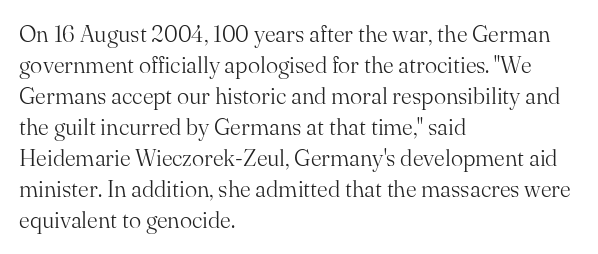
The image shows 23 px text type, upright; set left-aligned, normal line spacing (1.35x), normal letter spacing, not underlined.
